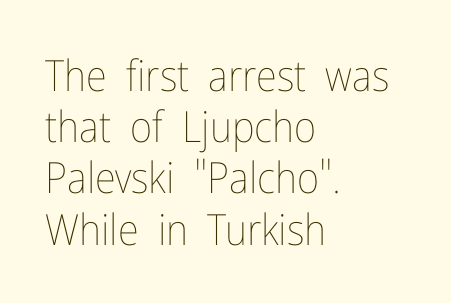
Stems and bowls with no extra thickness — not bold. When letters stand straight like this, we call the style roman or upright. You could not count columns in this text — the font is proportionally spaced. The string is rendered with underlining switched off.
